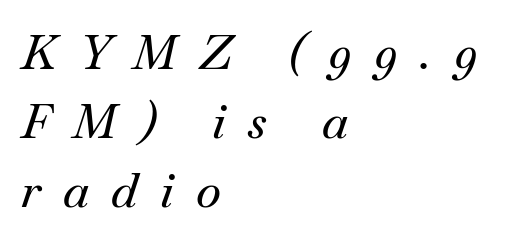
The image shows 48 px serif type, italic (leaning right); set left-aligned, normal line spacing (1.44x), unusually wide letter spacing (+0.46 em), not underlined; medium stroke contrast and a small x-height.
